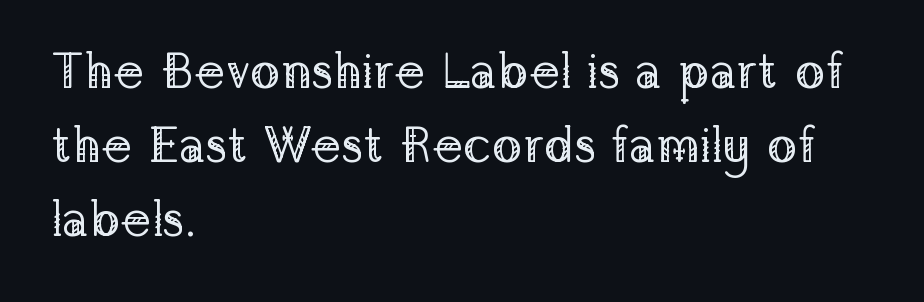
The image shows 50 px regular-weight serif type, upright; set left-aligned, normal line spacing (1.48x), normal letter spacing, not underlined; low stroke contrast and a medium x-height.
